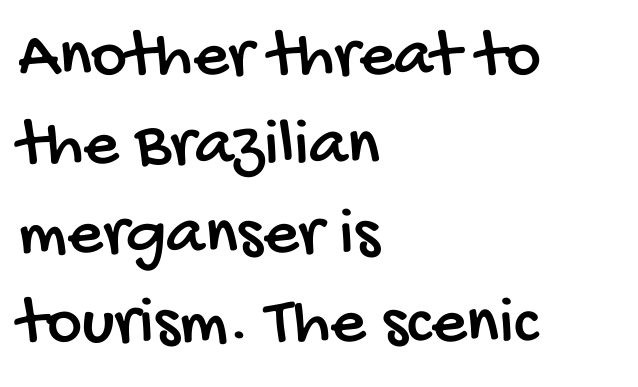
{"serif": "no", "width": "condensed", "stroke_contrast": "low", "x_height": "large", "monospaced": "no", "underline": "no", "align": "left", "line_spacing": "normal", "line_spacing_ratio": 1.29, "letter_spacing": "normal", "letter_spacing_em": 0.0, "glyph_px": 69}
